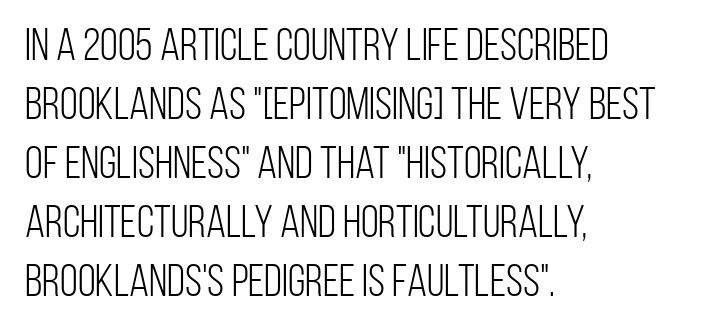
{"serif": "no", "italic": "no", "bold": "no", "weight": "light", "width": "condensed", "stroke_contrast": "low", "x_height": "large", "monospaced": "no", "underline": "no", "align": "left", "line_spacing": "normal", "line_spacing_ratio": 1.28, "letter_spacing": "normal", "letter_spacing_em": 0.0, "glyph_px": 46}
